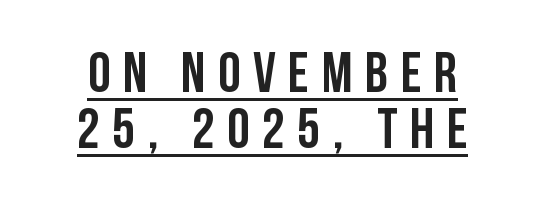
The image shows 57 px semibold, condensed sans-serif type, upright; set tight line spacing (0.99x), unusually wide letter spacing (+0.22 em), underlined; low stroke contrast and a large x-height.
